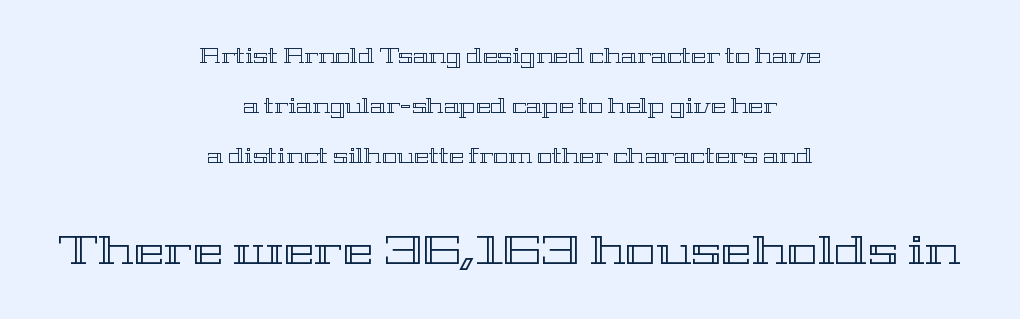
{"italic": "no", "width": "wide", "x_height": "medium", "monospaced": "no", "underline": "no", "align": "center", "line_spacing": "loose", "line_spacing_ratio": 2.49, "letter_spacing": "normal", "letter_spacing_em": 0.0, "larger_block": "second", "size_ratio": 2.05, "glyph_px": 41}
